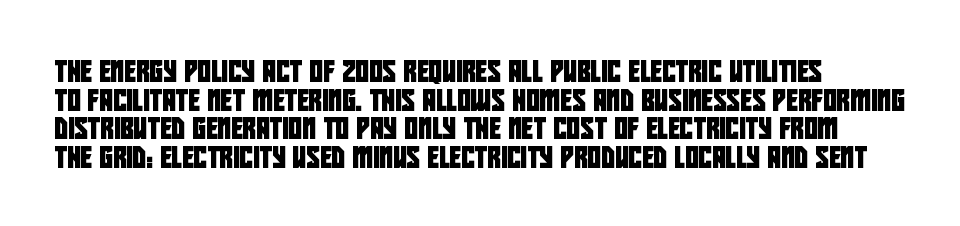
{"underline": "no", "line_spacing": "normal", "line_spacing_ratio": 1.36, "letter_spacing": "normal", "letter_spacing_em": 0.0, "glyph_px": 21}
